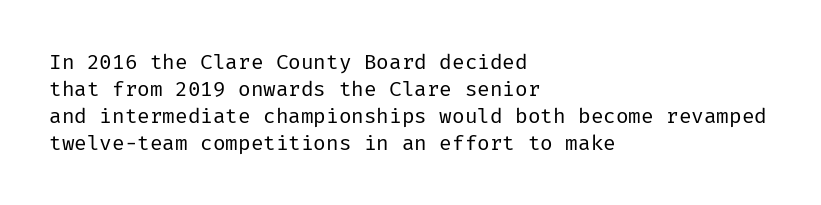
The image shows 21 px text type, upright; set left-aligned, normal line spacing (1.28x), normal letter spacing, not underlined.
